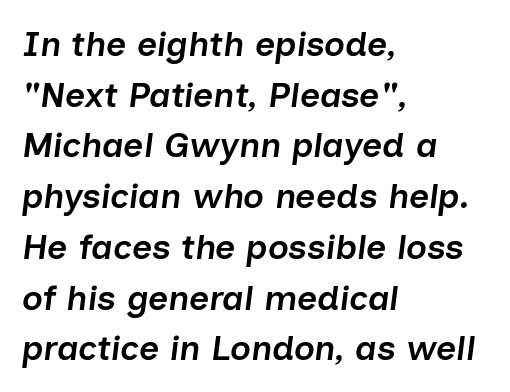
Between one letter and the next there's only the usual sliver of space. Italic? Definitely — the glyphs are oblique. Each glyph is drawn with semibold strokes, heavier than normal yet not fully bold. Type without underlining. The passage shown is typed in a proportional face where columns would drift.
